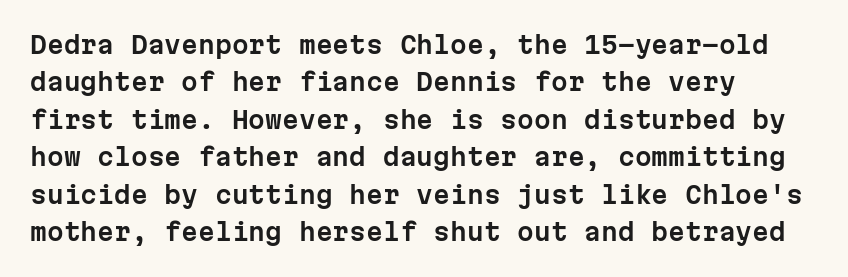
Q: Is the text italic (slanted)? A: No, it is upright.
Q: Is the text underlined? A: No.
Q: How is the paragraph aligned? A: Left-aligned.
Q: Is the spacing between letters normal or unusually wide? A: Normal.
Q: Is the spacing between lines tight, normal or loose? A: Normal.
